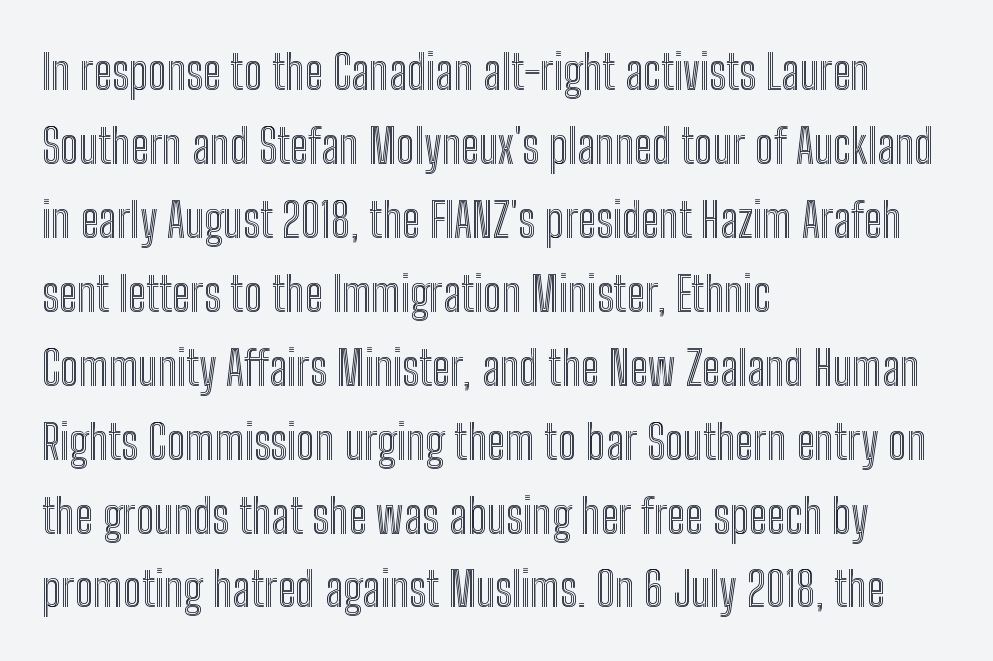
Q: Is the text italic (slanted)? A: No, it is upright.
Q: Is the text underlined? A: No.
Q: How is the paragraph aligned? A: Left-aligned.
Q: Is the spacing between letters normal or unusually wide? A: Normal.
Q: Is the spacing between lines tight, normal or loose? A: Normal.
Q: Width (condensed, normal, or wide)? A: Condensed.
Q: x-height? A: Medium.
Q: Monospaced? A: No.
